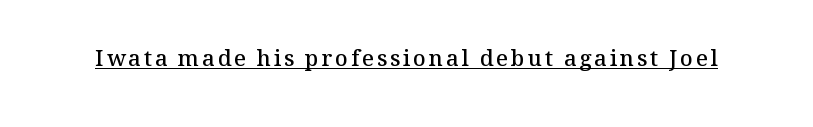
Q: Is the text bold? A: Semi-bold.
Q: Is the text italic (slanted)? A: No, it is upright.
Q: Is the text underlined? A: Yes.
